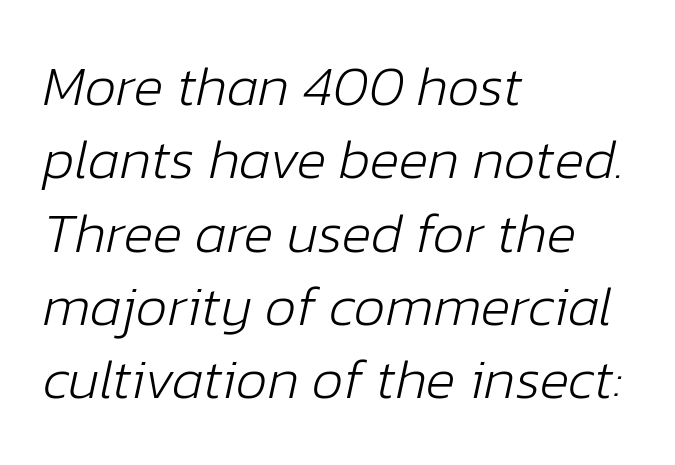
{"italic": "yes", "lean": "right", "slant_degrees": 12, "bold": "no", "weight": "light", "width": "normal", "stroke_contrast": "low", "x_height": "medium", "monospaced": "no", "underline": "no", "align": "left", "line_spacing": "normal", "line_spacing_ratio": 1.31, "letter_spacing": "normal", "letter_spacing_em": 0.0, "glyph_px": 56}
